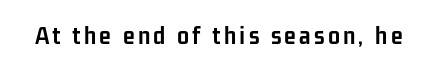
{"italic": "no", "bold": "yes", "underline": "no", "glyph_px": 27}
